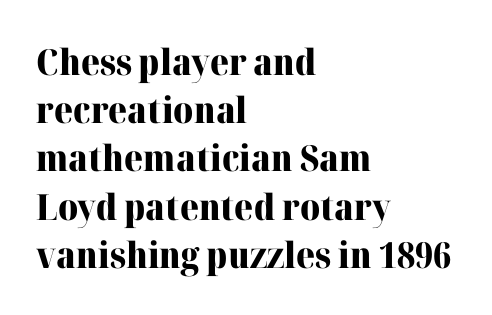
{"serif": "yes", "italic": "no", "bold": "yes", "weight": "heavy", "width": "normal", "stroke_contrast": "high", "x_height": "medium", "monospaced": "no", "underline": "no", "align": "left", "line_spacing": "normal", "line_spacing_ratio": 1.34, "letter_spacing": "normal", "letter_spacing_em": 0.0, "glyph_px": 36}
